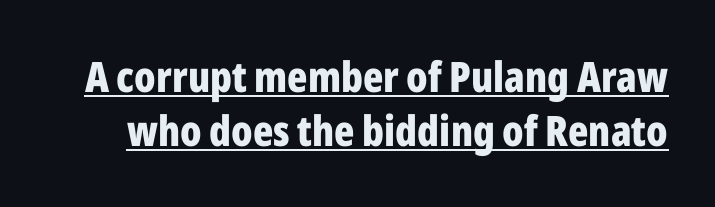
Spacing verdict: proportional, widths tailored to each character. Stroke thickness is high; the sample reads as a true bold. Vertically, the passage feels balanced, rows spaced as you'd expect. Somebody hit Ctrl+U on this one — the words are underlined.
